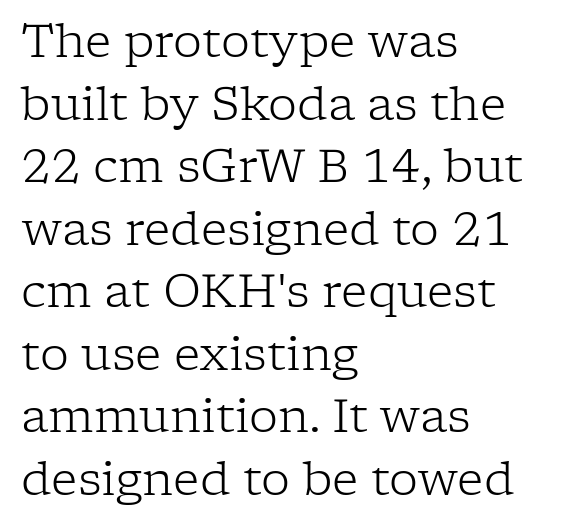
The image shows 46 px light serif type, upright; set left-aligned, normal line spacing (1.36x), normal letter spacing, not underlined; low stroke contrast and a medium x-height.
